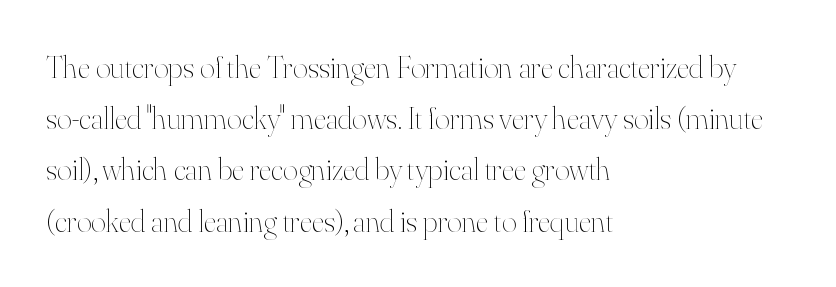
Vertical strokes here are truly vertical. Here the designer chose a conventional face with non-uniform glyph widths. The line-height multiplier appears to be the usual default. This rendering uses left alignment, leaving the right contour irregular. Nothing heavy about these letters — not bold at all. There is no visible air inserted between adjacent glyphs.
